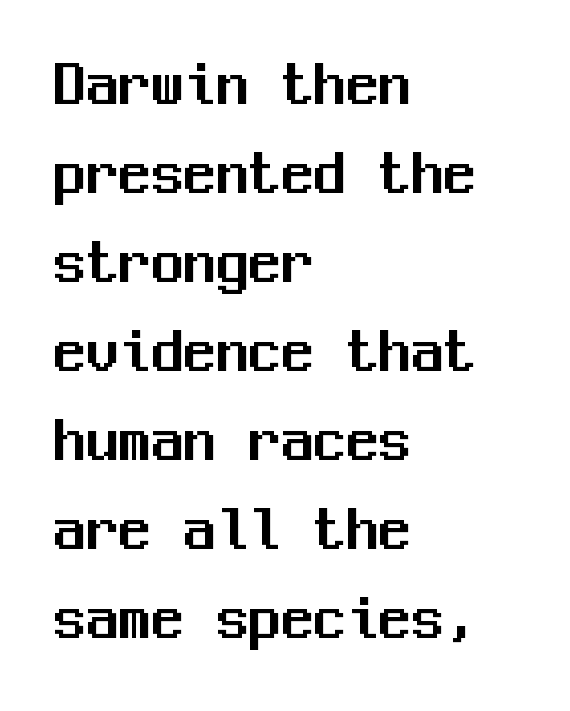
{"serif": "no", "italic": "no", "width": "normal", "stroke_contrast": "medium", "x_height": "medium", "monospaced": "yes", "underline": "no", "align": "left", "line_spacing": "normal", "line_spacing_ratio": 1.37, "letter_spacing": "normal", "letter_spacing_em": 0.0, "glyph_px": 65}
